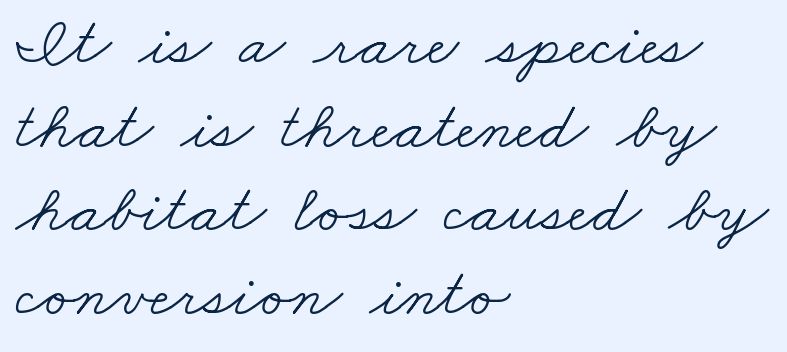
{"serif": "yes", "bold": "no", "weight": "light", "width": "wide", "stroke_contrast": "low", "x_height": "small", "monospaced": "no", "underline": "no", "align": "left", "line_spacing_ratio": 1.23, "letter_spacing": "normal", "letter_spacing_em": 0.0, "glyph_px": 68}
